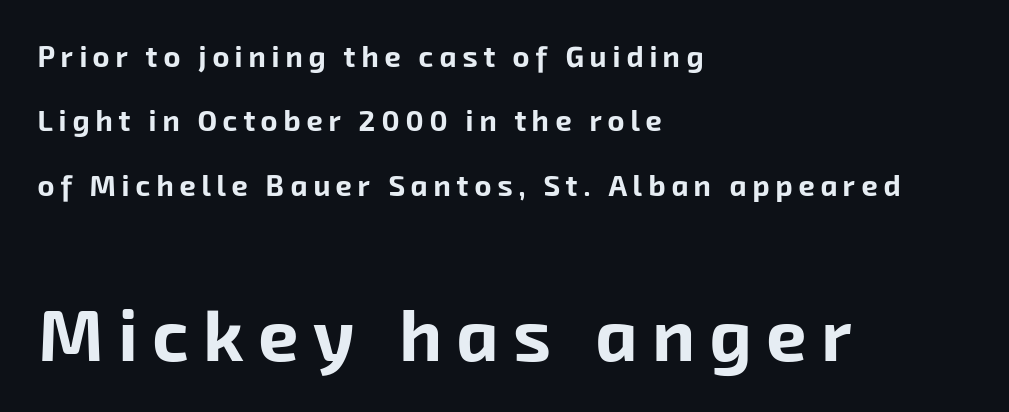
Q: Is the text bold? A: Yes.
Q: Is the typeface a serif or a sans-serif typeface? A: Sans-serif.
Q: Is the text underlined? A: No.
Q: How is the paragraph aligned? A: Left-aligned.
Q: Is the spacing between letters normal or unusually wide? A: Unusually wide.
Q: Is the spacing between lines tight, normal or loose? A: Loose.
Q: Which block of text is set in a larger size, the first (top) or the second (bottom)? A: The second (bottom) one.
Q: Width (condensed, normal, or wide)? A: Normal.
Q: Stroke contrast? A: Low.
Q: x-height? A: Medium.
Q: Monospaced? A: No.
